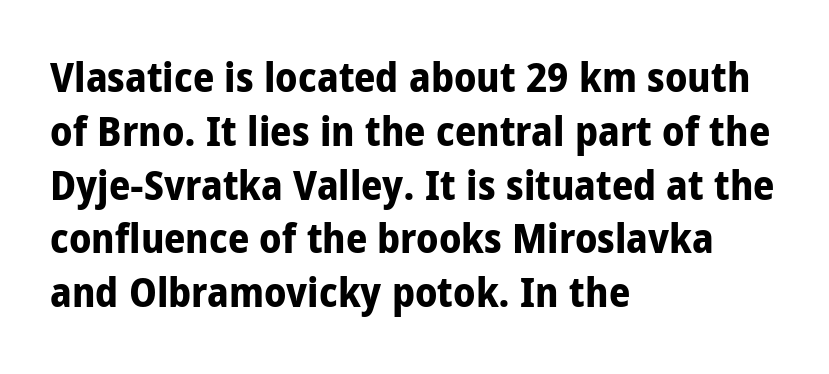
This sample uses an upright cut, with every glyph sitting square on the baseline. You could not count columns in this text — the font is proportionally spaced. Underline: absent. The line-height multiplier appears to be the usual default.
